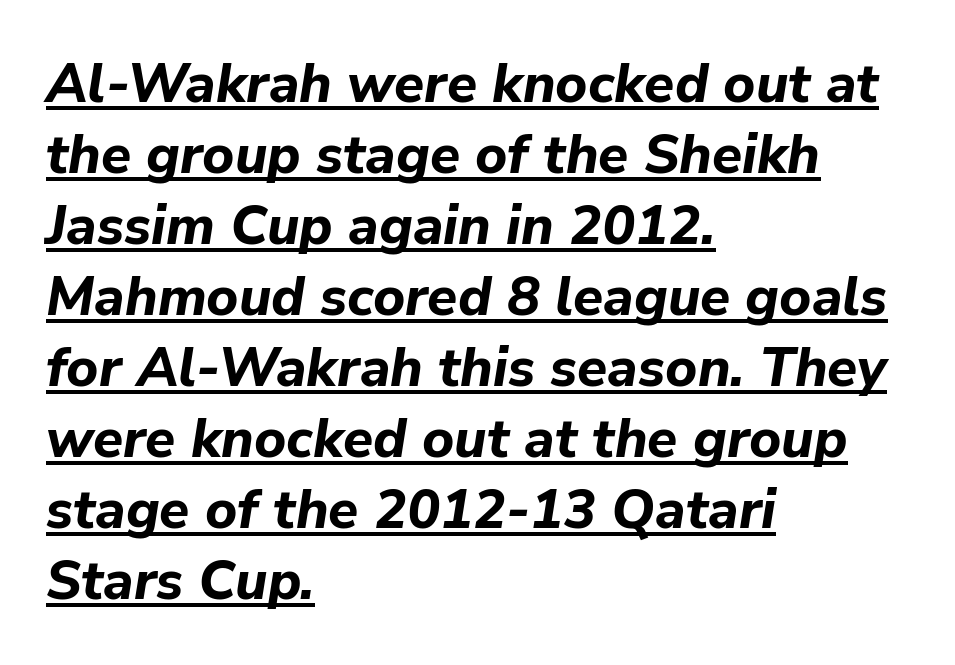
The image shows 55 px bold type, italic (leaning right); set left-aligned, normal line spacing (1.29x), normal letter spacing, underlined; low stroke contrast and a medium x-height.
